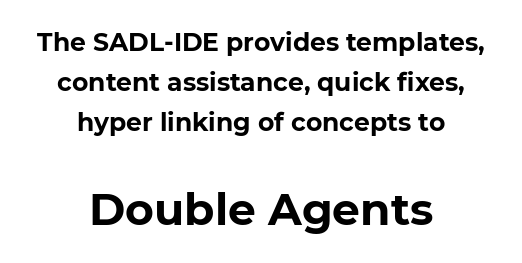
Q: Is the text bold? A: Yes.
Q: Is the text italic (slanted)? A: No, it is upright.
Q: Is the typeface a serif or a sans-serif typeface? A: Sans-serif.
Q: Is the text underlined? A: No.
Q: How is the paragraph aligned? A: Centered.
Q: Is the spacing between letters normal or unusually wide? A: Normal.
Q: Is the spacing between lines tight, normal or loose? A: Normal.
Q: Which block of text is set in a larger size, the first (top) or the second (bottom)? A: The second (bottom) one.
Q: Width (condensed, normal, or wide)? A: Normal.
Q: Stroke contrast? A: Low.
Q: x-height? A: Medium.
Q: Monospaced? A: No.
